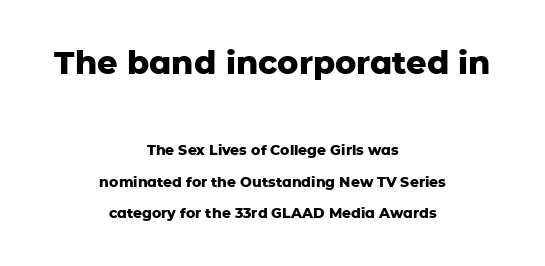
The image shows 32 px heavy sans-serif type, upright; set centered, loose line spacing (2.26x), normal letter spacing, not underlined; the first (top) block is 2.29x larger; low stroke contrast and a medium x-height.
